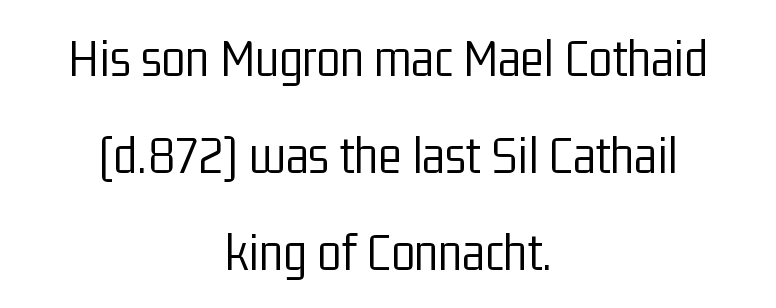
Q: Is the text bold? A: No.
Q: Is the text italic (slanted)? A: No, it is upright.
Q: Is the typeface a serif or a sans-serif typeface? A: Sans-serif.
Q: Is the text underlined? A: No.
Q: How is the paragraph aligned? A: Centered.
Q: Is the spacing between letters normal or unusually wide? A: Normal.
Q: Width (condensed, normal, or wide)? A: Condensed.
Q: Stroke contrast? A: Low.
Q: x-height? A: Medium.
Q: Monospaced? A: No.
